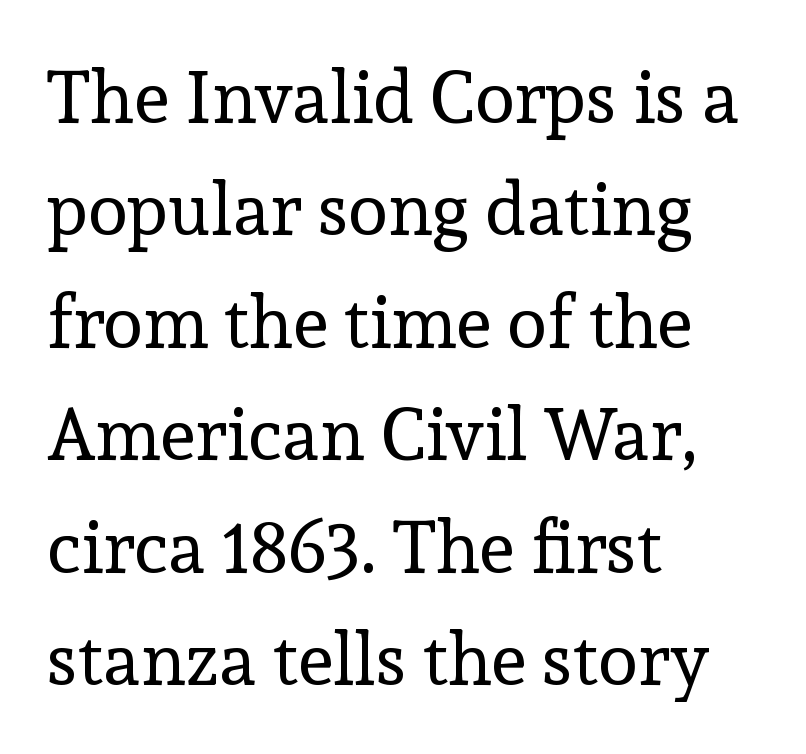
The setting favours the left margin, as ordinary paragraphs usually do. Regarding leading, the lines here are spaced in the standard way. This sample has the flowing, uneven cadence of proportional lettering. The strokes carry an ordinary text weight at most. Rule under the text: the space is simply empty. Style check: upright.
